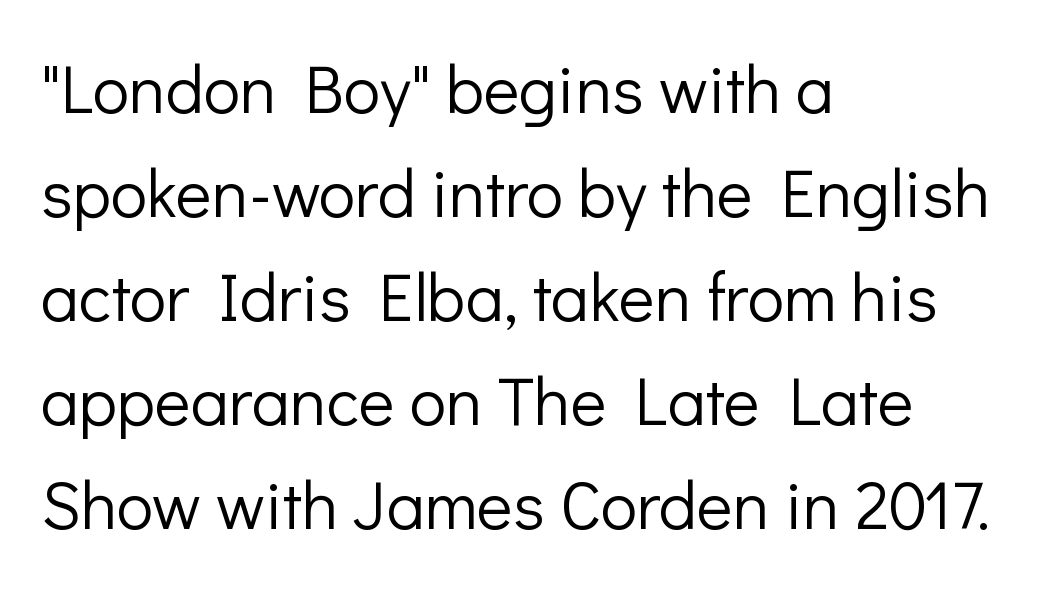
Q: Is the text bold? A: No.
Q: Is the text italic (slanted)? A: No, it is upright.
Q: Is the typeface a serif or a sans-serif typeface? A: Sans-serif.
Q: Is the text underlined? A: No.
Q: How is the paragraph aligned? A: Left-aligned.
Q: Is the spacing between letters normal or unusually wide? A: Normal.
Q: Is the spacing between lines tight, normal or loose? A: Normal.
Q: Width (condensed, normal, or wide)? A: Normal.
Q: Stroke contrast? A: Low.
Q: x-height? A: Medium.
Q: Monospaced? A: No.
